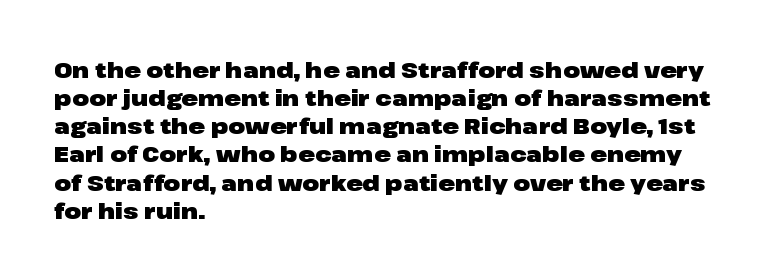
Q: Is the text bold? A: Yes.
Q: Is the text italic (slanted)? A: No, it is upright.
Q: Is the text underlined? A: No.
Q: How is the paragraph aligned? A: Left-aligned.
Q: Is the spacing between letters normal or unusually wide? A: Normal.
Q: Is the spacing between lines tight, normal or loose? A: Normal.
